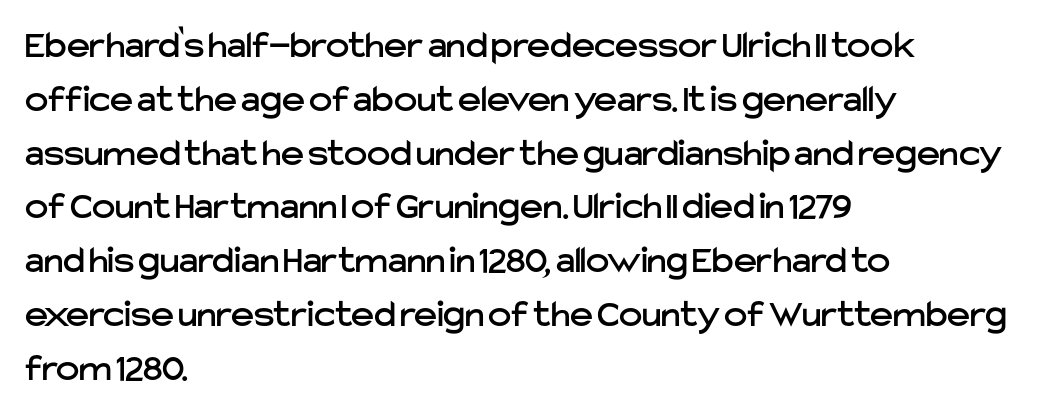
Q: Is the text italic (slanted)? A: No, it is upright.
Q: Is the typeface a serif or a sans-serif typeface? A: Sans-serif.
Q: Is the text underlined? A: No.
Q: How is the paragraph aligned? A: Left-aligned.
Q: Is the spacing between letters normal or unusually wide? A: Normal.
Q: Is the spacing between lines tight, normal or loose? A: Normal.
Q: Width (condensed, normal, or wide)? A: Normal.
Q: Stroke contrast? A: Low.
Q: x-height? A: Medium.
Q: Monospaced? A: No.
